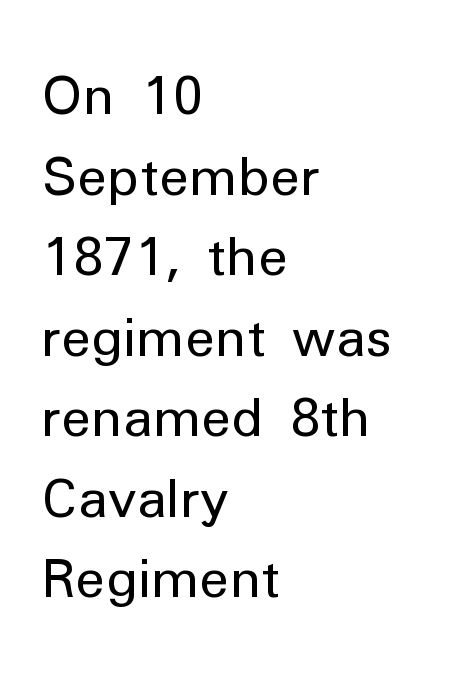
This rendering leaves character spacing at its baseline value. Look at the bottom of the vertical strokes: they stop flat, with no serifs. You can tell it's not italic because the verticals are truly vertical. This sample has the flowing, uneven cadence of proportional lettering. The rendering anchors every line to the left-hand side. What's the leading like? Ordinary, nothing unusual.
